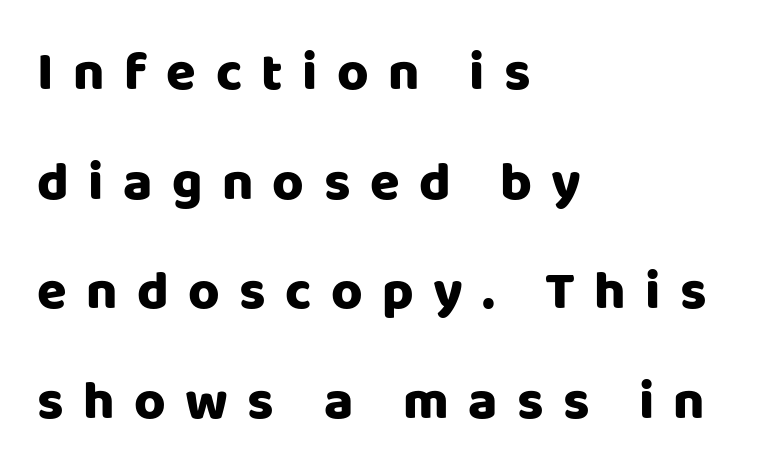
{"serif": "no", "italic": "no", "width": "normal", "stroke_contrast": "low", "x_height": "large", "monospaced": "no", "underline": "no", "align": "left", "line_spacing": "loose", "line_spacing_ratio": 2.03, "letter_spacing": "wide", "letter_spacing_em": 0.36, "glyph_px": 54}
